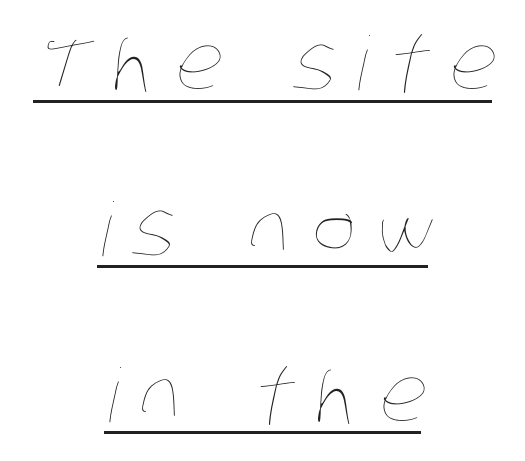
The image shows 74 px thin, condensed type; set centered, loose line spacing (2.24x), unusually wide letter spacing (+0.28 em), underlined; low stroke contrast and a large x-height.
